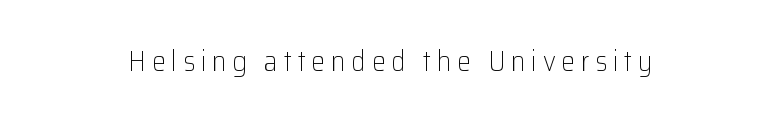
{"serif": "no", "italic": "no", "bold": "no", "weight": "light", "width": "normal", "stroke_contrast": "low", "x_height": "medium", "monospaced": "no", "underline": "no", "align": "center", "letter_spacing": "wide", "letter_spacing_em": 0.2, "glyph_px": 28}
